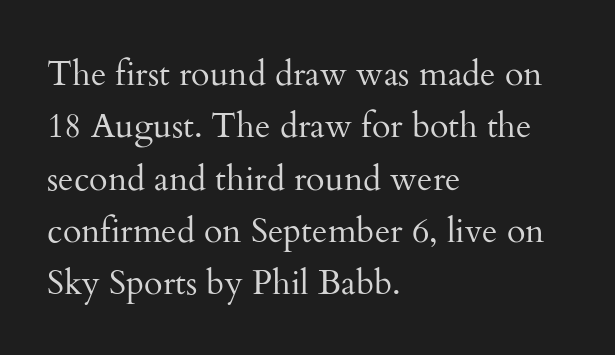
The image shows 34 px regular-weight serif type, upright; set left-aligned, normal line spacing (1.54x), normal letter spacing, not underlined; medium stroke contrast and a small x-height.
